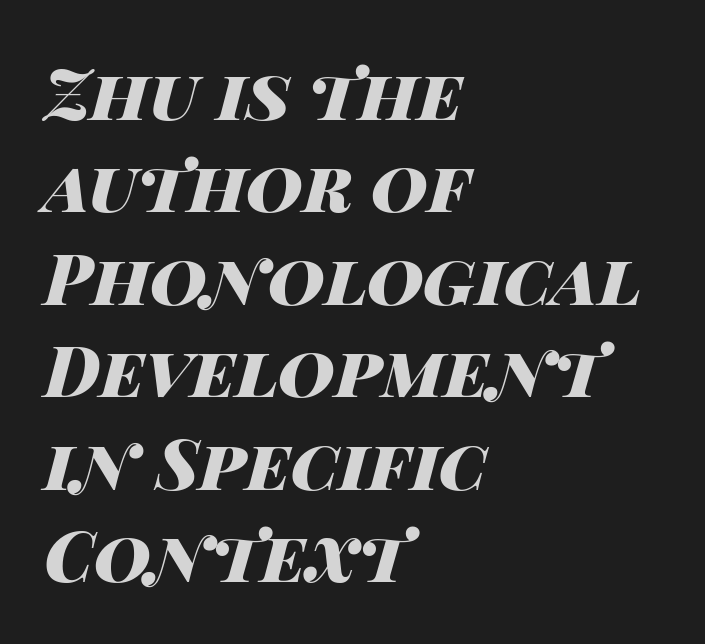
Characters follow at the spacing the type designer built in. All the whitespace from short lines collects on the right. Pretty heavy lettering here — definitely bold. The letters advance in unequal steps, a hallmark of proportional type.
